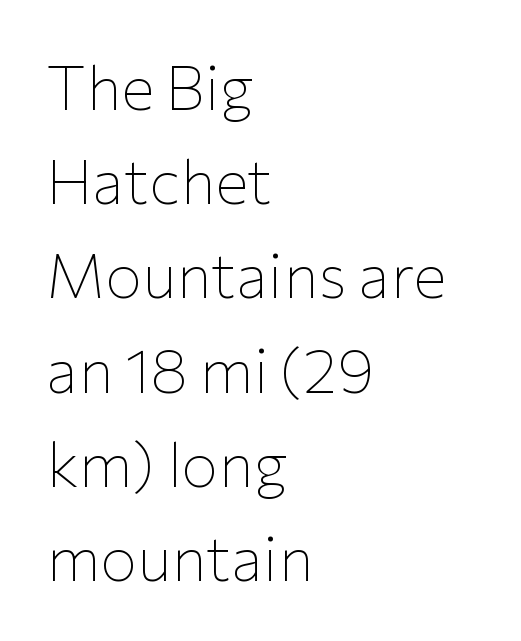
{"serif": "no", "italic": "no", "bold": "no", "weight": "thin", "width": "normal", "stroke_contrast": "low", "x_height": "medium", "monospaced": "no", "underline": "no", "align": "left", "line_spacing": "normal", "line_spacing_ratio": 1.52, "letter_spacing": "normal", "letter_spacing_em": 0.0, "glyph_px": 62}
